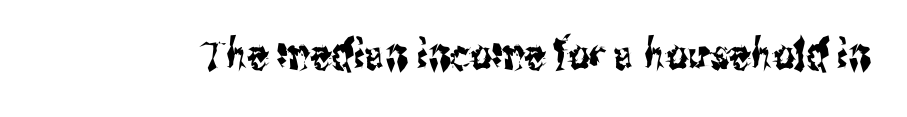
Underline: absent. These lines were composed using upright roman letters. Note: no serifs on the glyphs. Standard letterfit; no display-style spreading of the glyphs. Each letter keeps its own natural width here, so spacing adapts to shape.
